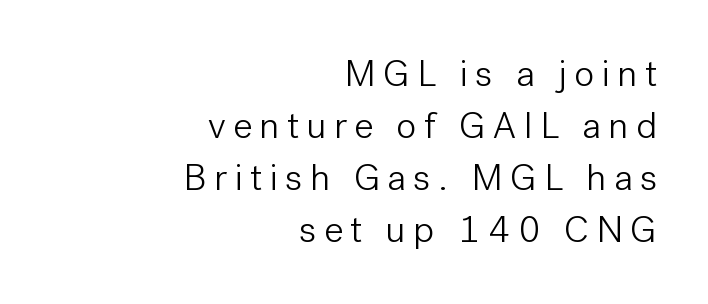
The image shows 38 px light sans-serif type, upright; set right-aligned, normal line spacing (1.37x), not underlined; low stroke contrast and a medium x-height.
